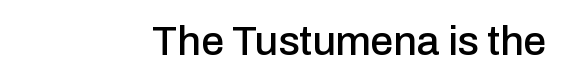
{"serif": "no", "italic": "no", "width": "normal", "stroke_contrast": "low", "x_height": "medium", "monospaced": "no", "underline": "no", "align": "right", "letter_spacing": "normal", "letter_spacing_em": 0.0, "glyph_px": 41}
